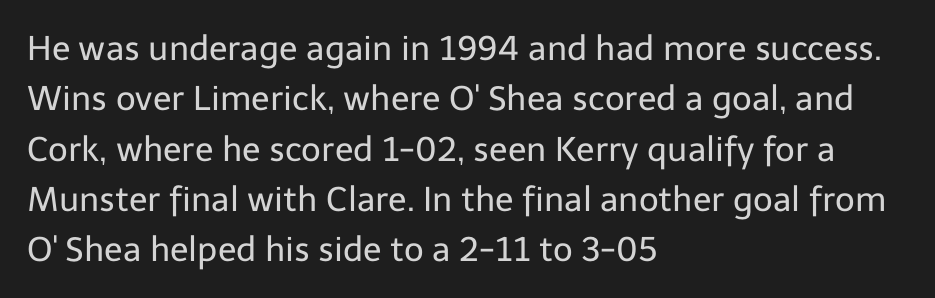
{"serif": "no", "italic": "no", "bold": "no", "weight": "regular", "width": "normal", "stroke_contrast": "low", "x_height": "medium", "monospaced": "no", "underline": "no", "align": "left", "line_spacing": "normal", "line_spacing_ratio": 1.48, "letter_spacing": "normal", "letter_spacing_em": 0.0, "glyph_px": 34}
